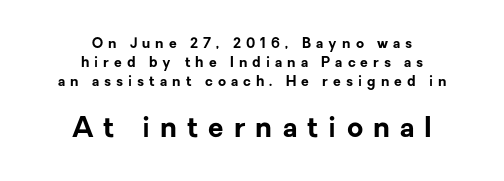
{"serif": "no", "italic": "no", "bold": "yes", "weight": "bold", "width": "normal", "stroke_contrast": "low", "x_height": "medium", "monospaced": "no", "underline": "no", "align": "center", "line_spacing": "normal", "line_spacing_ratio": 1.34, "letter_spacing": "wide", "letter_spacing_em": 0.36, "larger_block": "second", "size_ratio": 2.0, "glyph_px": 28}
